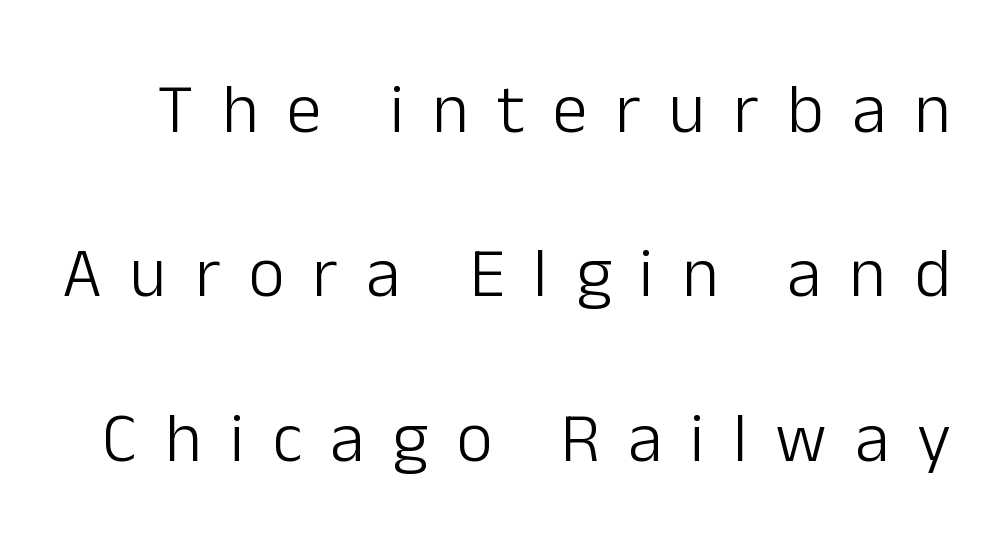
{"serif": "no", "italic": "no", "bold": "no", "weight": "light", "width": "normal", "stroke_contrast": "low", "x_height": "medium", "monospaced": "no", "underline": "no", "line_spacing": "loose", "line_spacing_ratio": 2.35, "letter_spacing": "wide", "letter_spacing_em": 0.4, "glyph_px": 70}
